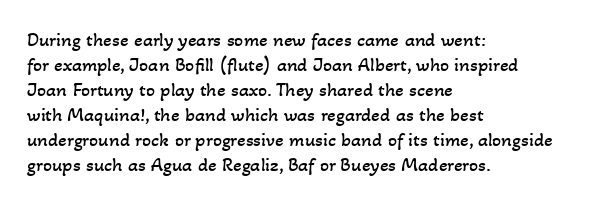
Caption: face not bold, strokes unweighted. Just letters on the line, the space beneath them empty. Each new line begins a customary step beneath the previous one. The passage is arranged the way most books set body copy — flush left. In terms of letterspacing, this is plain default setting.
